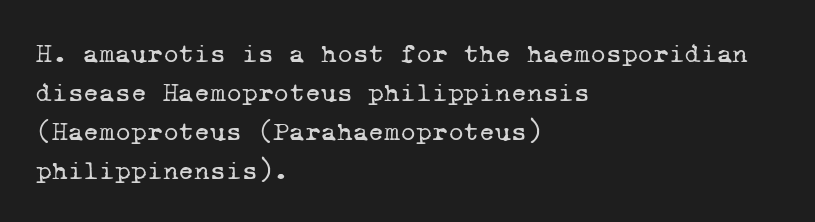
Q: Is the text bold? A: No.
Q: Is the text underlined? A: No.
Q: How is the paragraph aligned? A: Left-aligned.
Q: Is the spacing between letters normal or unusually wide? A: Normal.
Q: Is the spacing between lines tight, normal or loose? A: Normal.
